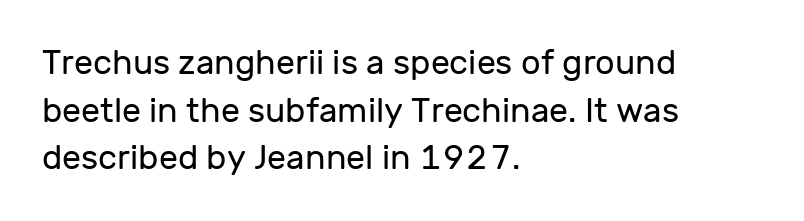
The image shows 34 px regular-weight sans-serif type, upright; set left-aligned, normal line spacing (1.4x), normal letter spacing, not underlined; low stroke contrast and a medium x-height.
